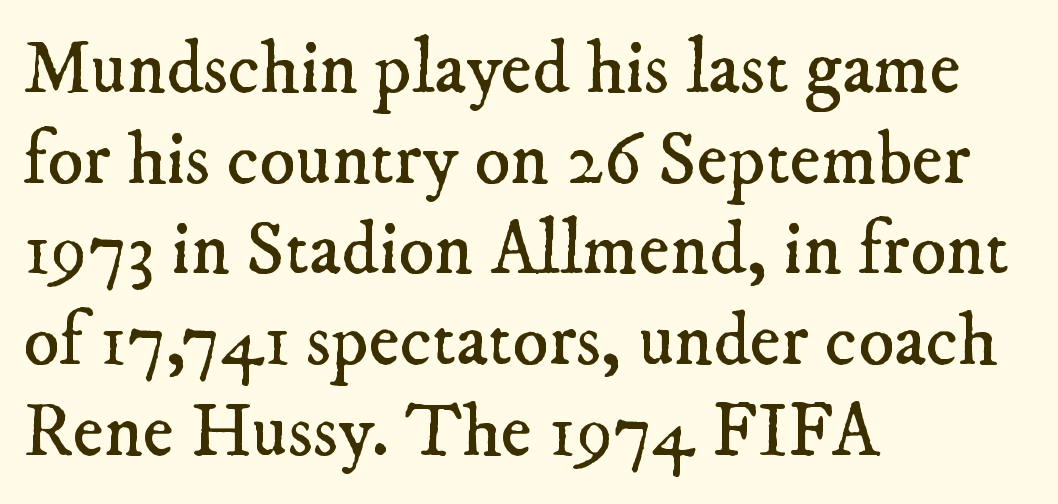
The image shows 75 px regular-weight serif type; set left-aligned, line spacing 1.21x, normal letter spacing, not underlined; low stroke contrast and a small x-height.
